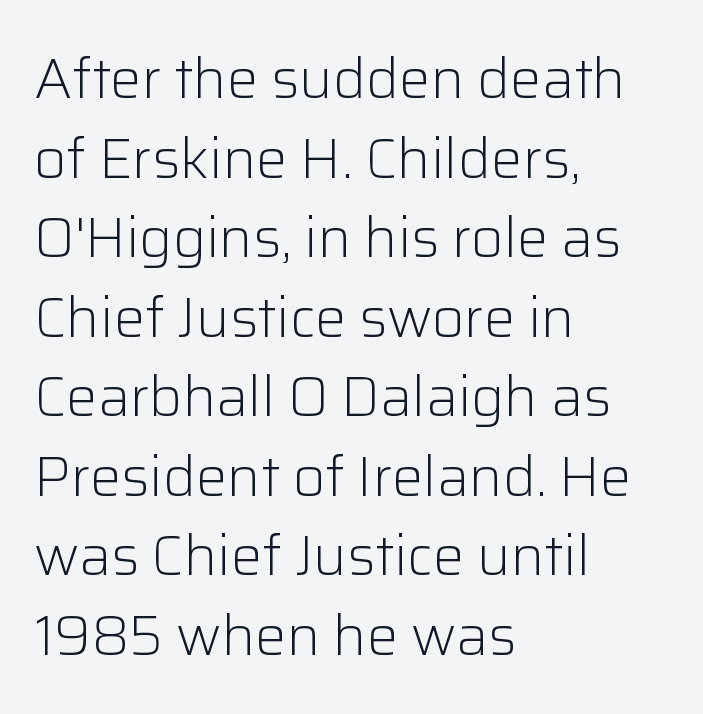
Every stem runs plumb, perpendicular to the baseline. Counters stay open thanks to moderate or lighter strokes. Line beginnings align vertically; line endings do not. The passage shown is typed in a proportional face where columns would drift. Baseline-to-baseline distance is the conventional proportion of letter height.
